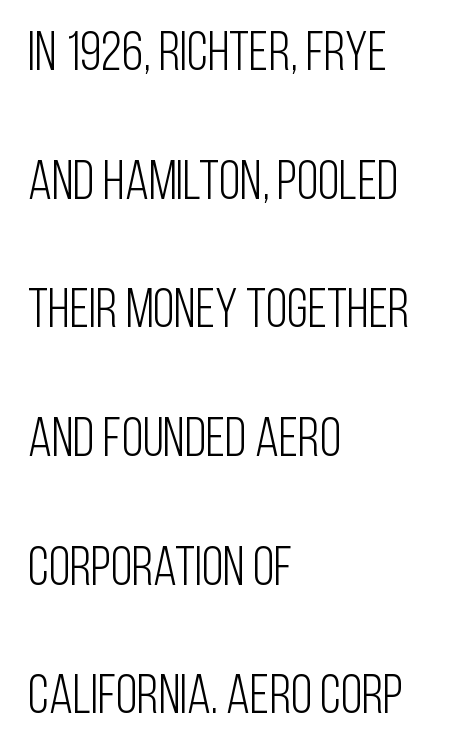
Q: Is the text bold? A: No.
Q: Is the text italic (slanted)? A: No, it is upright.
Q: Is the typeface a serif or a sans-serif typeface? A: Sans-serif.
Q: Is the text underlined? A: No.
Q: How is the paragraph aligned? A: Left-aligned.
Q: Is the spacing between letters normal or unusually wide? A: Normal.
Q: Is the spacing between lines tight, normal or loose? A: Loose.
Q: Width (condensed, normal, or wide)? A: Condensed.
Q: Stroke contrast? A: Low.
Q: x-height? A: Large.
Q: Monospaced? A: No.
